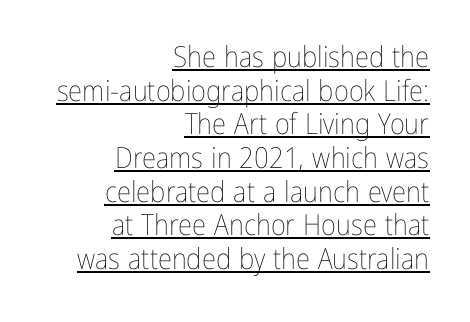
Q: Is the text bold? A: No.
Q: Is the text italic (slanted)? A: No, it is upright.
Q: Is the text underlined? A: Yes.
Q: How is the paragraph aligned? A: Right-aligned.
Q: Is the spacing between letters normal or unusually wide? A: Normal.
Q: Width (condensed, normal, or wide)? A: Condensed.
Q: Stroke contrast? A: Low.
Q: x-height? A: Medium.
Q: Monospaced? A: No.
